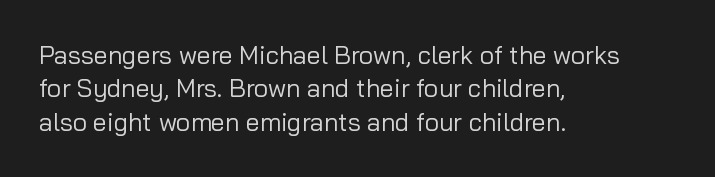
{"italic": "no", "bold": "no", "underline": "no", "align": "left", "line_spacing": "normal", "line_spacing_ratio": 1.34, "letter_spacing": "normal", "letter_spacing_em": 0.0, "glyph_px": 25}
